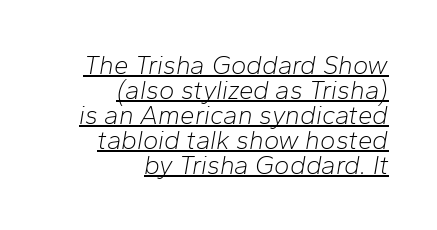
The image shows 26 px text type, italic (leaning right); set right-aligned, tight line spacing (0.96x), normal letter spacing, underlined.
